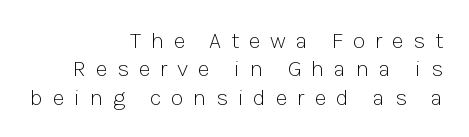
{"italic": "no", "bold": "no", "underline": "no", "align": "right", "line_spacing_ratio": 1.23, "letter_spacing": "wide", "letter_spacing_em": 0.42, "glyph_px": 23}
